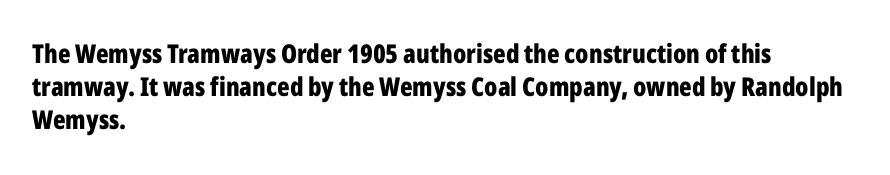
{"italic": "no", "bold": "yes", "underline": "no", "align": "left", "line_spacing": "normal", "line_spacing_ratio": 1.27, "letter_spacing": "normal", "letter_spacing_em": 0.0, "glyph_px": 26}
